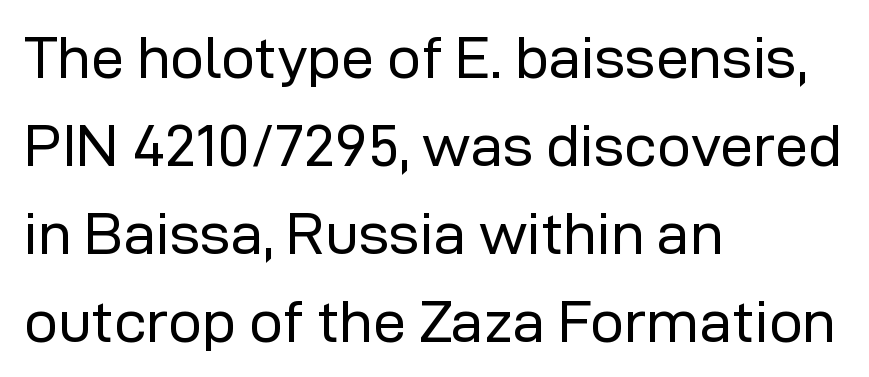
The image shows 59 px regular-weight sans-serif type, upright; set left-aligned, normal line spacing (1.49x), normal letter spacing, not underlined; low stroke contrast and a medium x-height.
